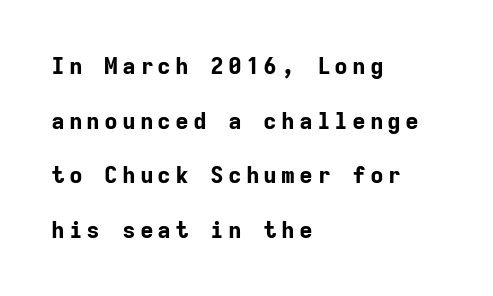
Q: Is the text bold? A: Yes.
Q: Is the text italic (slanted)? A: No, it is upright.
Q: Is the text underlined? A: No.
Q: How is the paragraph aligned? A: Left-aligned.
Q: Is the spacing between lines tight, normal or loose? A: Loose.
